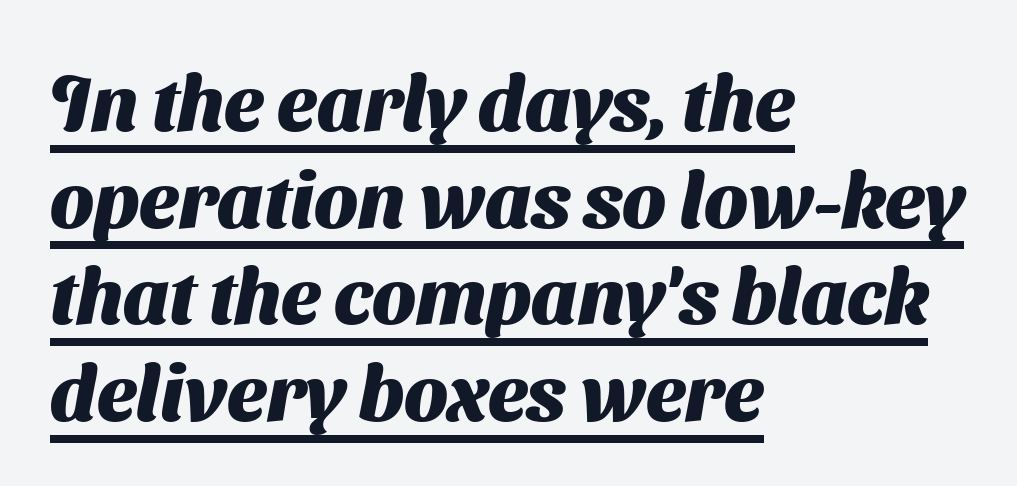
The image shows 78 px heavy sans-serif type; set left-aligned, line spacing 1.24x, normal letter spacing, underlined; medium stroke contrast and a medium x-height.
